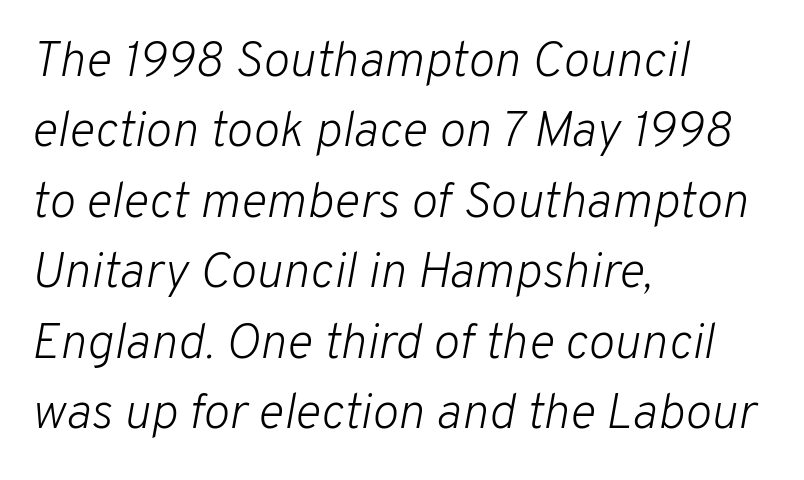
Normally led — the rows are evenly, conventionally spaced. The line texture is even and compact thanks to regular tracking. The whole block is typeset with a tilt. Casual observation: everything's shoved over to the left. The rendering uses natural spacing where letterforms have individual widths.
